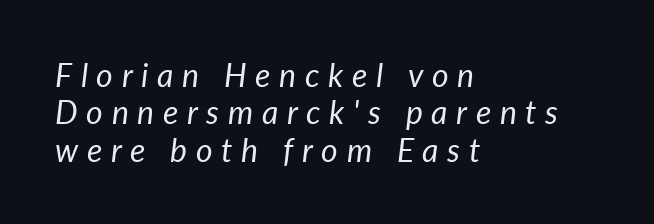
Type without underlining. Slant detected: the letters are inclined. All the whitespace from short lines collects on the right. The cut favours lightness, reaching ordinary text weight at its darkest.
